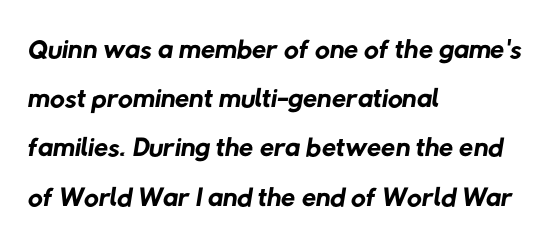
Q: Is the text bold? A: No.
Q: Is the typeface a serif or a sans-serif typeface? A: Sans-serif.
Q: Is the text underlined? A: No.
Q: How is the paragraph aligned? A: Left-aligned.
Q: Is the spacing between letters normal or unusually wide? A: Normal.
Q: Width (condensed, normal, or wide)? A: Normal.
Q: Stroke contrast? A: Low.
Q: x-height? A: Medium.
Q: Monospaced? A: No.
